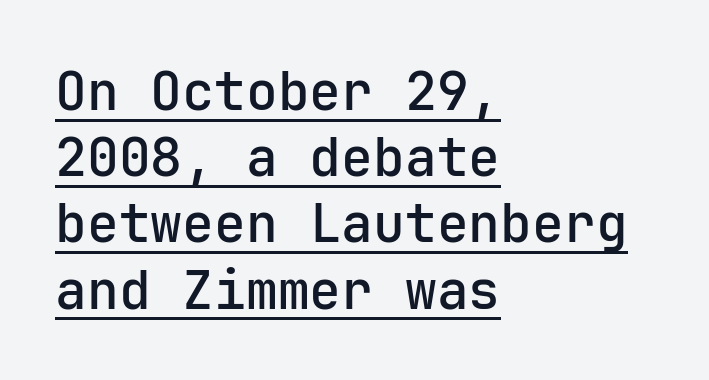
{"serif": "no", "italic": "no", "bold": "semi", "weight": "semibold", "width": "normal", "stroke_contrast": "low", "x_height": "medium", "underline": "yes", "align": "left", "line_spacing": "normal", "line_spacing_ratio": 1.25, "letter_spacing": "normal", "letter_spacing_em": 0.0, "glyph_px": 53}
